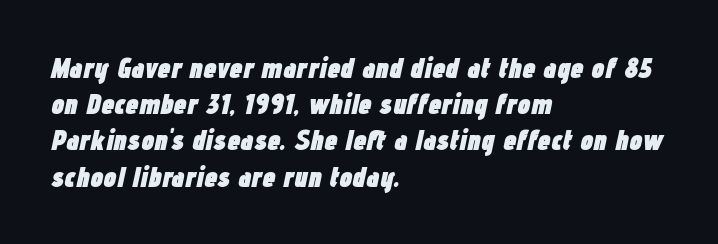
{"italic": "yes", "lean": "right", "slant_degrees": 12, "bold": "yes", "weight": "heavy", "width": "condensed", "stroke_contrast": "low", "x_height": "medium", "monospaced": "no", "underline": "no", "align": "left", "line_spacing": "normal", "line_spacing_ratio": 1.25, "letter_spacing": "normal", "letter_spacing_em": 0.0, "glyph_px": 29}
